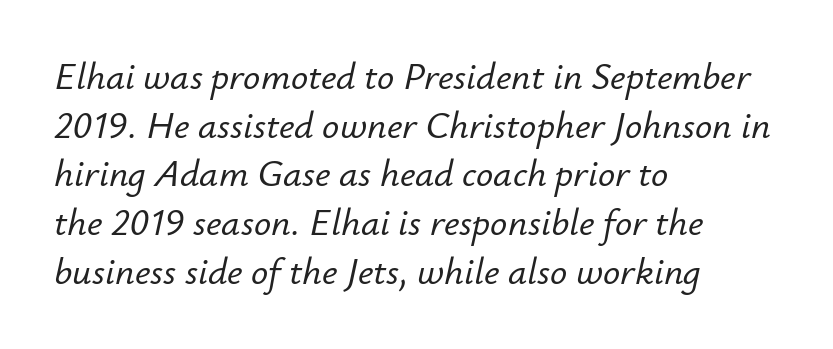
{"italic": "yes", "lean": "right", "slant_degrees": 12, "width": "normal", "stroke_contrast": "low", "x_height": "small", "monospaced": "no", "underline": "no", "align": "left", "line_spacing": "normal", "line_spacing_ratio": 1.28, "letter_spacing": "normal", "letter_spacing_em": 0.0, "glyph_px": 38}
